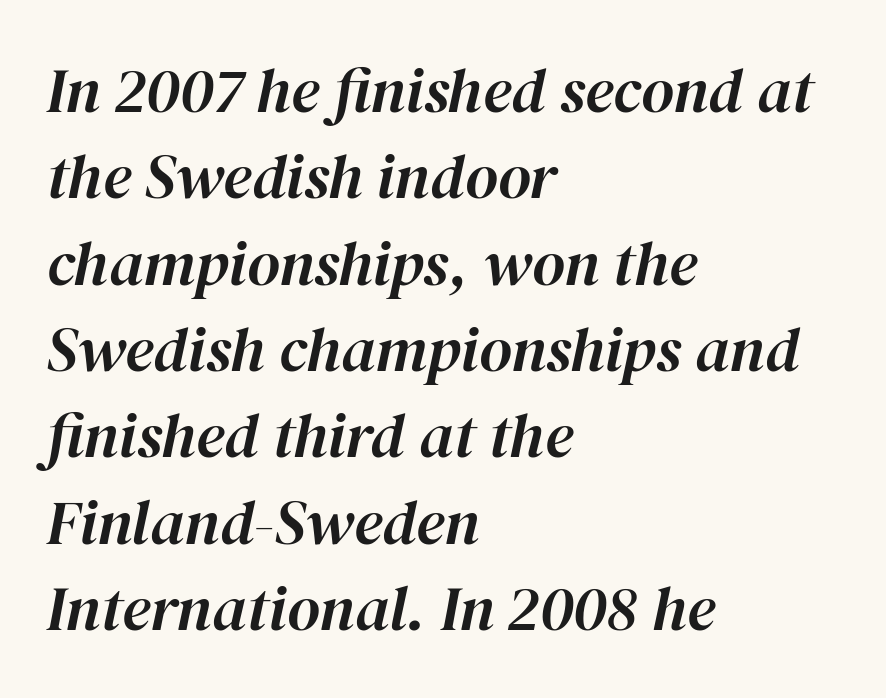
The text block is weighted toward the left margin, trailing off unevenly rightward. Compared with typical paragraphs, the rows here are spaced about the same. Do the characters align in a grid? No, the font is proportional. The axis of the letterforms is tilted away from vertical. There is no visible air inserted between adjacent glyphs. Anything drawn beneath the words? Only blank space.
